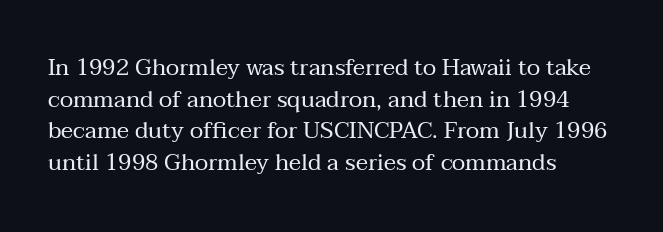
{"italic": "no", "bold": "no", "underline": "no", "align": "left", "line_spacing": "normal", "line_spacing_ratio": 1.38, "letter_spacing": "normal", "letter_spacing_em": 0.0, "glyph_px": 23}
